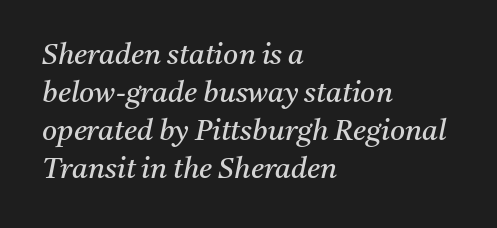
{"serif": "yes", "italic": "yes", "lean": "right", "slant_degrees": 11, "bold": "no", "weight": "regular", "width": "normal", "stroke_contrast": "medium", "x_height": "medium", "monospaced": "no", "underline": "no", "align": "left", "line_spacing": "normal", "line_spacing_ratio": 1.31, "letter_spacing": "normal", "letter_spacing_em": 0.0, "glyph_px": 29}
